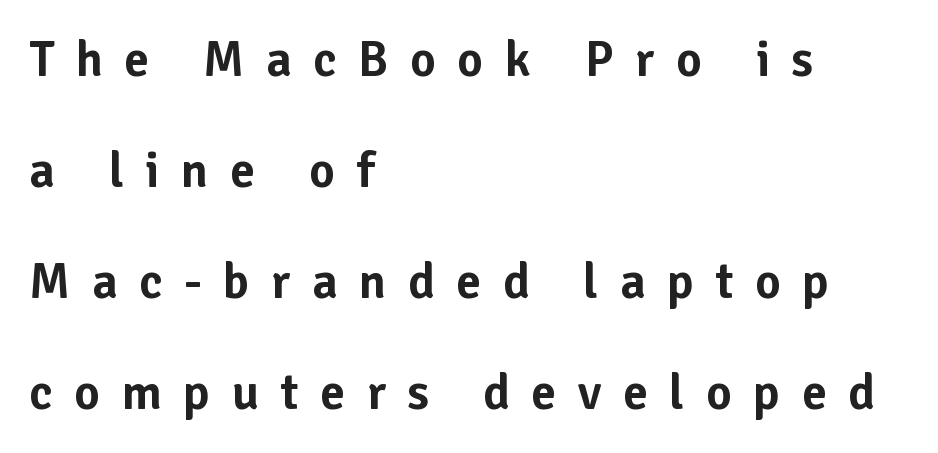
If you drew a line through each stem, it would be perfectly vertical. The baseline area is clear. The tracking jumps out immediately: characters are airy and widely separated. Each letter keeps its own natural width here, so spacing adapts to shape.
